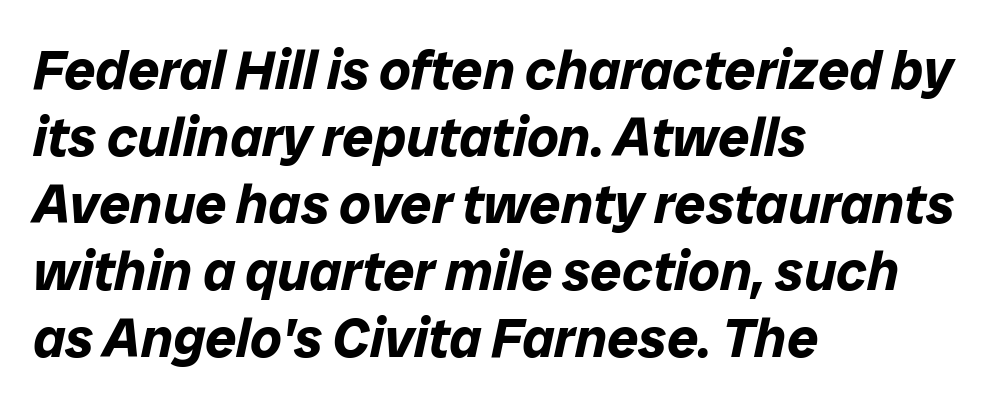
Layout note: lines flush left. Proportional: the letters do not fall into vertical columns. The zone under the glyphs is completely vacant. This sample uses plain, unmodified letter spacing. Does the weight exceed regular? Yes, all the way to bold.
